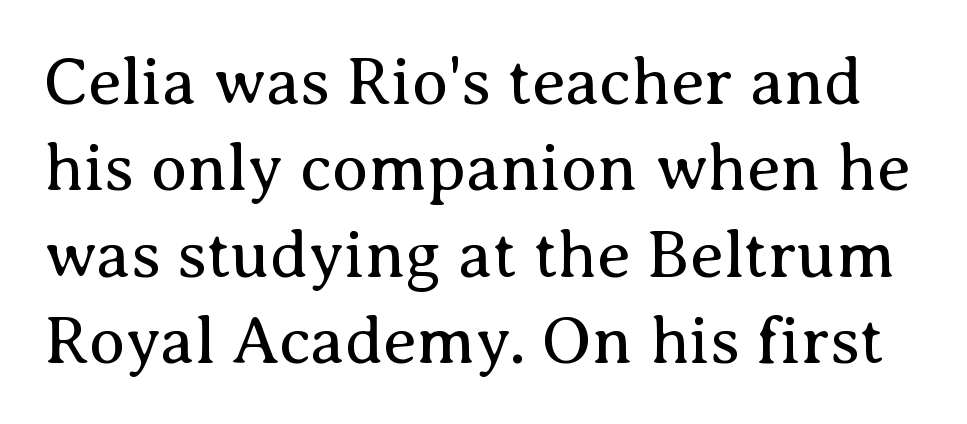
Q: Is the text bold? A: No.
Q: Is the text italic (slanted)? A: No, it is upright.
Q: Is the typeface a serif or a sans-serif typeface? A: Serif.
Q: Is the text underlined? A: No.
Q: Is the spacing between letters normal or unusually wide? A: Normal.
Q: Is the spacing between lines tight, normal or loose? A: Normal.
Q: Width (condensed, normal, or wide)? A: Normal.
Q: Stroke contrast? A: Medium.
Q: x-height? A: Medium.
Q: Monospaced? A: No.
